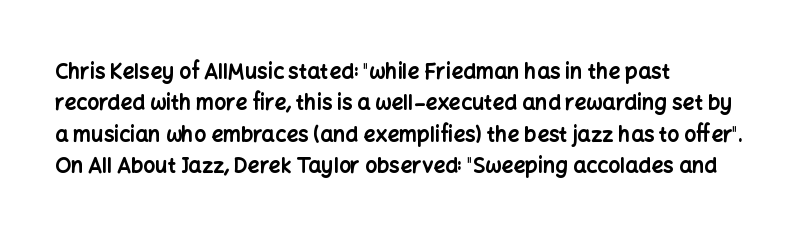
The passage shown is emphatically bold. The specimen reads as upright at a glance. Alignment: flush left. What stands out about the letter spacing? Nothing — it is the standard amount. The block of text has a typical density, with ordinary space between rows. The words here are not underlined.
